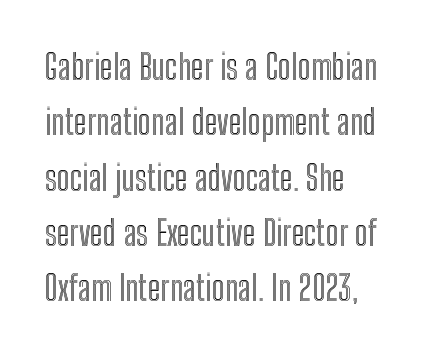
{"italic": "no", "width": "condensed", "x_height": "medium", "monospaced": "no", "underline": "no", "align": "left", "line_spacing": "normal", "line_spacing_ratio": 1.58, "letter_spacing": "normal", "letter_spacing_em": 0.0, "glyph_px": 35}
